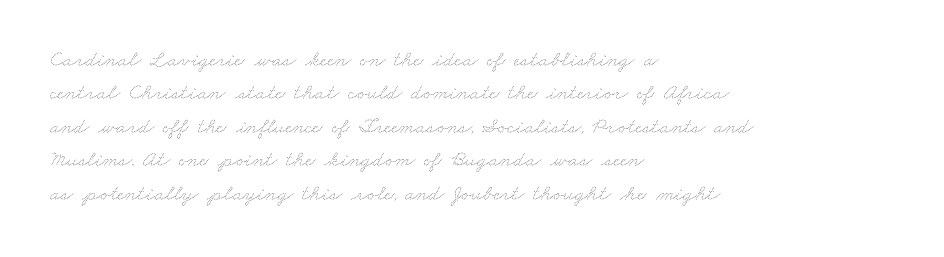
Q: Is the text bold? A: No.
Q: Is the text underlined? A: No.
Q: How is the paragraph aligned? A: Left-aligned.
Q: Is the spacing between letters normal or unusually wide? A: Normal.
Q: Is the spacing between lines tight, normal or loose? A: Normal.
